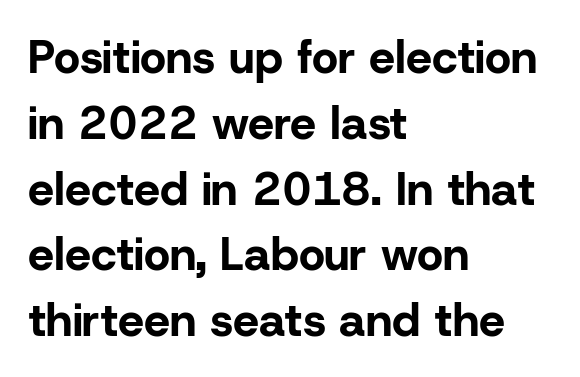
Interline gaps are of average width in this sample. How are the letters spaced? Ordinarily, with no added tracking. The zone under the glyphs is completely vacant. Does the weight exceed regular? Yes, all the way to bold.
